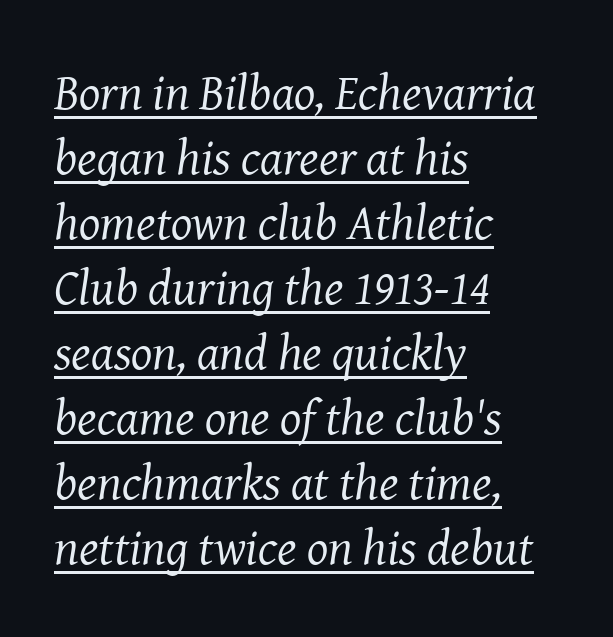
Is this a fixed-width face? No — the glyphs have proportional, varying widths. The lettering is marked with a stroke running underneath it. Stroke mass is kept to a normal reading level or below. Between one letter and the next there's only the usual sliver of space.
